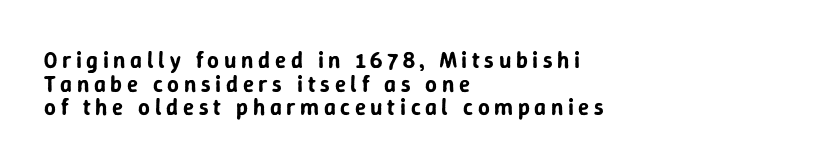
The image shows 23 px text type, upright; set left-aligned, tight line spacing (1.03x), unusually wide letter spacing (+0.2 em), not underlined.
